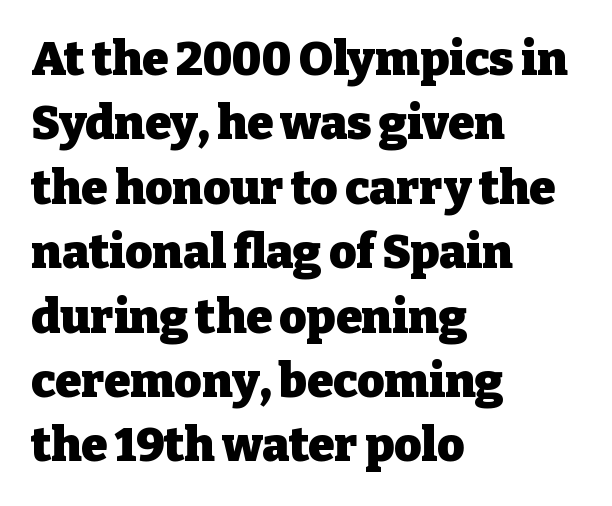
The image shows 47 px heavy serif type, upright; set left-aligned, normal line spacing (1.37x), normal letter spacing, not underlined; low stroke contrast and a medium x-height.
